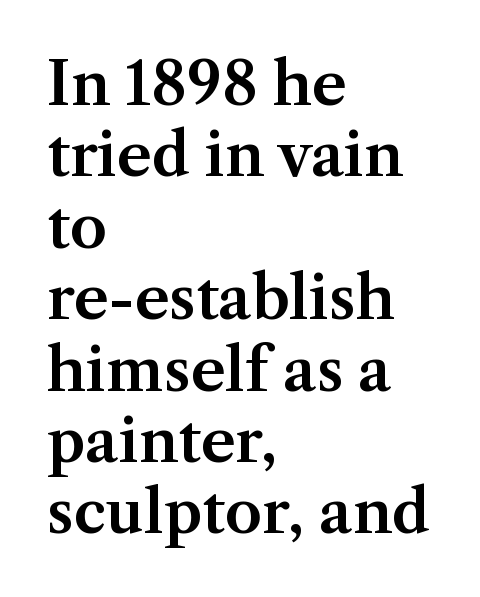
{"serif": "yes", "italic": "no", "width": "normal", "stroke_contrast": "medium", "x_height": "medium", "monospaced": "no", "underline": "no", "align": "left", "line_spacing_ratio": 1.21, "letter_spacing": "normal", "letter_spacing_em": 0.0, "glyph_px": 59}
